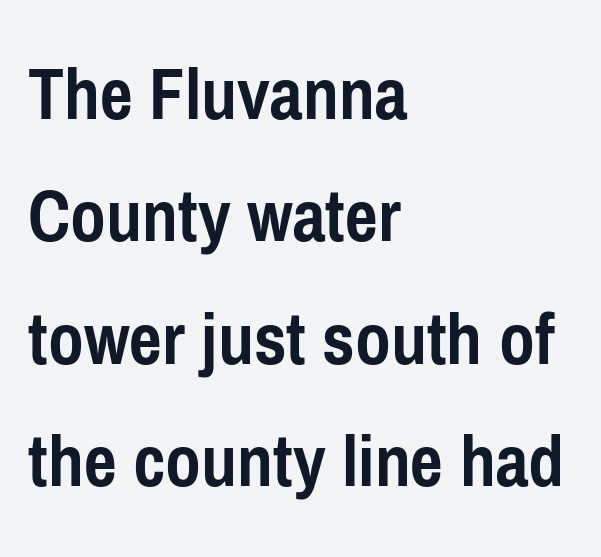
Q: Is the text bold? A: Yes.
Q: Is the text italic (slanted)? A: No, it is upright.
Q: Is the typeface a serif or a sans-serif typeface? A: Sans-serif.
Q: Is the text underlined? A: No.
Q: How is the paragraph aligned? A: Left-aligned.
Q: Is the spacing between letters normal or unusually wide? A: Normal.
Q: Is the spacing between lines tight, normal or loose? A: Normal.
Q: Width (condensed, normal, or wide)? A: Condensed.
Q: Stroke contrast? A: Low.
Q: x-height? A: Medium.
Q: Monospaced? A: No.
